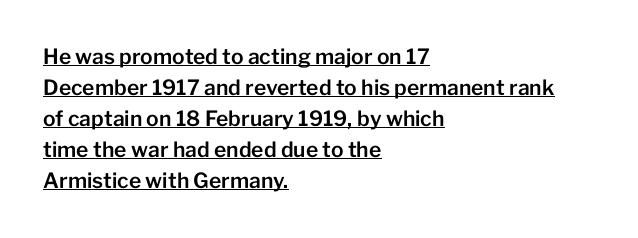
{"italic": "no", "underline": "yes", "align": "left", "line_spacing": "normal", "line_spacing_ratio": 1.48, "letter_spacing": "normal", "letter_spacing_em": 0.0, "glyph_px": 21}
